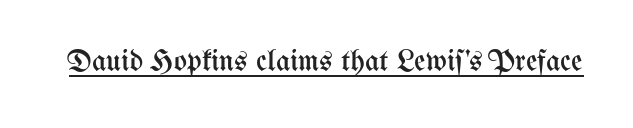
{"italic": "no", "bold": "no", "weight": "regular", "width": "condensed", "stroke_contrast": "medium", "x_height": "medium", "monospaced": "no", "underline": "yes", "letter_spacing": "normal", "letter_spacing_em": 0.0, "glyph_px": 31}
